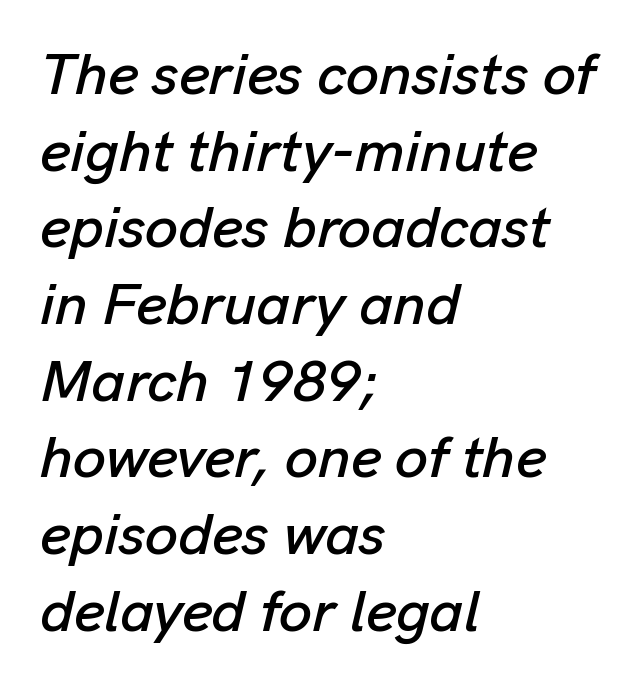
{"italic": "yes", "lean": "right", "slant_degrees": 13, "width": "normal", "stroke_contrast": "low", "x_height": "medium", "monospaced": "no", "underline": "no", "align": "left", "line_spacing": "normal", "line_spacing_ratio": 1.3, "letter_spacing": "normal", "letter_spacing_em": 0.0, "glyph_px": 59}
